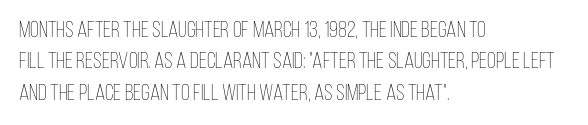
Q: Is the text bold? A: No.
Q: Is the text italic (slanted)? A: No, it is upright.
Q: Is the text underlined? A: No.
Q: How is the paragraph aligned? A: Left-aligned.
Q: Is the spacing between letters normal or unusually wide? A: Normal.
Q: Is the spacing between lines tight, normal or loose? A: Normal.
